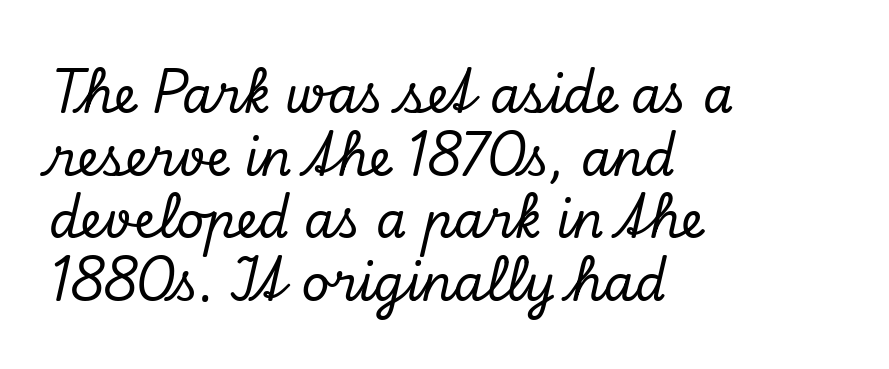
The image shows 49 px serif type, italic (leaning right); set left-aligned, normal line spacing (1.28x), normal letter spacing, not underlined; low stroke contrast and a small x-height.
